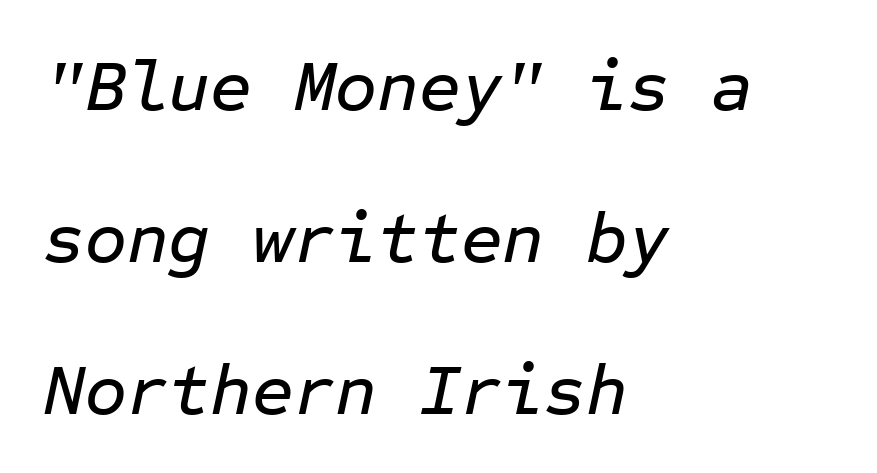
The image shows 72 px text type, italic (leaning right), monospaced; set left-aligned, loose line spacing (2.11x), normal letter spacing, not underlined; low stroke contrast and a medium x-height.
